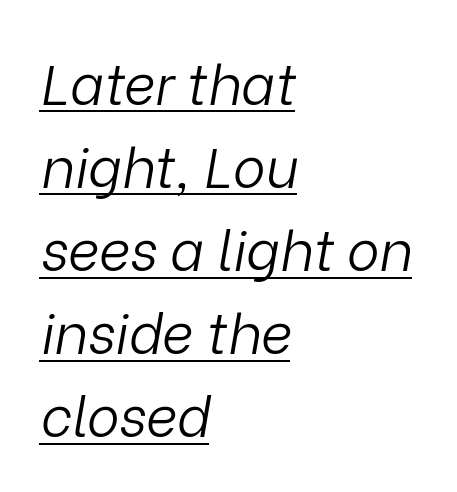
Q: Is the text bold? A: No.
Q: Is the text italic (slanted)? A: Yes, it leans right by about 9 degrees.
Q: Is the text underlined? A: Yes.
Q: How is the paragraph aligned? A: Left-aligned.
Q: Is the spacing between letters normal or unusually wide? A: Normal.
Q: Is the spacing between lines tight, normal or loose? A: Normal.
Q: Width (condensed, normal, or wide)? A: Normal.
Q: Stroke contrast? A: Low.
Q: x-height? A: Medium.
Q: Monospaced? A: No.
